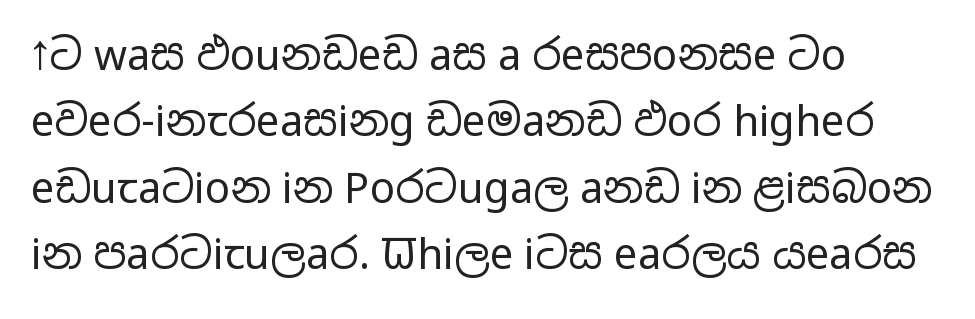
The image shows 42 px regular-weight, wide sans-serif type, upright; set left-aligned, normal line spacing (1.58x), normal letter spacing, not underlined; low stroke contrast and a medium x-height.
